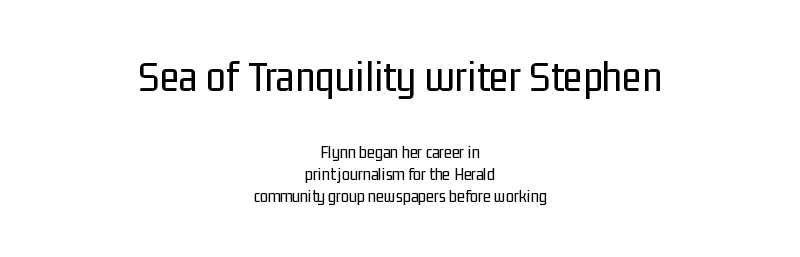
Where is the straight margin? There isn't one; the lines are centered. There is no visible air inserted between adjacent glyphs. The type family on display is of the sans-serif kind. Each letter keeps its own natural width here, so spacing adapts to shape. Nope, not italic — everything's standing straight. The letters in the upper block stand taller than those in the block below.
